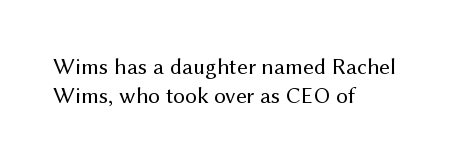
The image shows 23 px text type, upright; set left-aligned, line spacing 1.24x, normal letter spacing, not underlined.
